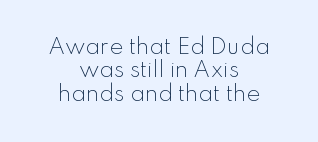
{"italic": "no", "bold": "no", "underline": "no", "align": "center", "line_spacing": "tight", "line_spacing_ratio": 1.11, "letter_spacing": "normal", "letter_spacing_em": 0.0, "glyph_px": 21}
